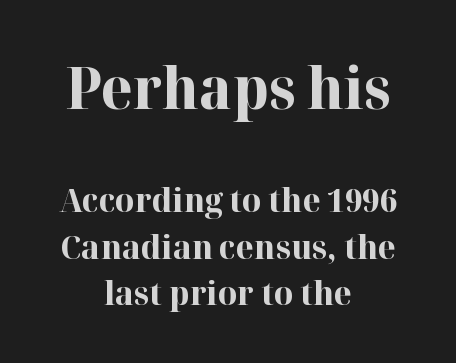
The image shows 58 px bold serif type, upright; set centered, normal line spacing (1.42x), normal letter spacing, not underlined; the first (top) block is 1.76x larger; high stroke contrast and a medium x-height.
